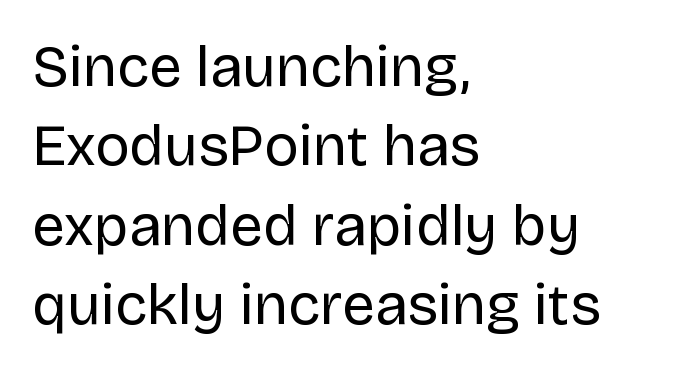
Q: Is the text bold? A: No.
Q: Is the text italic (slanted)? A: No, it is upright.
Q: Is the typeface a serif or a sans-serif typeface? A: Sans-serif.
Q: Is the text underlined? A: No.
Q: How is the paragraph aligned? A: Left-aligned.
Q: Is the spacing between letters normal or unusually wide? A: Normal.
Q: Is the spacing between lines tight, normal or loose? A: Normal.
Q: Width (condensed, normal, or wide)? A: Normal.
Q: Stroke contrast? A: Low.
Q: x-height? A: Large.
Q: Monospaced? A: No.
